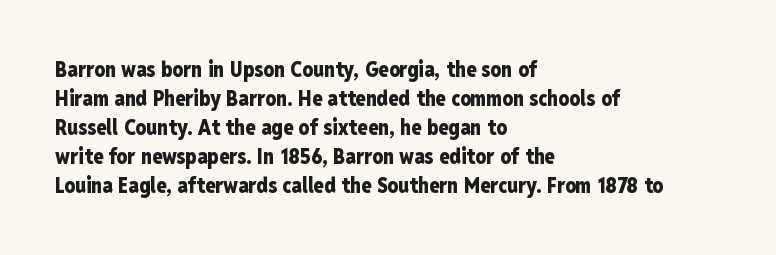
The image shows 21 px bold type, upright; set left-aligned, normal line spacing (1.38x), normal letter spacing, not underlined.
